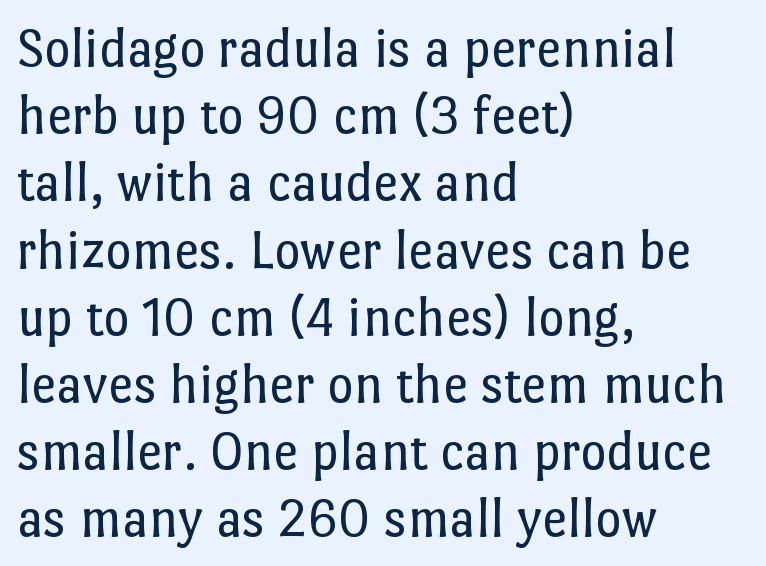
Vertical strokes here are truly vertical. The face used here is proportionally spaced, like ordinary book or web type. Caption: standard tracking, unaltered. Weight: not bold — regular or lighter. The paragraph shown leans on its left margin.
